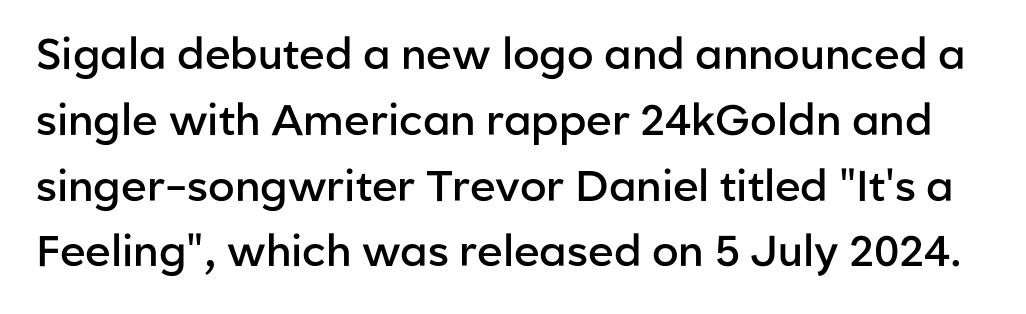
{"serif": "no", "italic": "no", "bold": "semi", "weight": "semibold", "width": "normal", "stroke_contrast": "low", "x_height": "medium", "monospaced": "no", "underline": "no", "line_spacing": "normal", "line_spacing_ratio": 1.53, "letter_spacing": "normal", "letter_spacing_em": 0.0, "glyph_px": 43}
